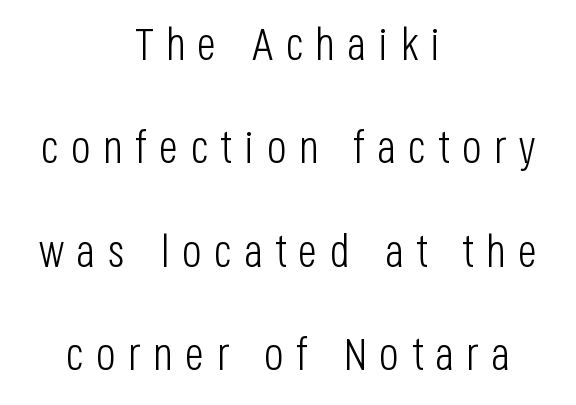
The image shows 46 px light, condensed sans-serif type, upright; set centered, loose line spacing (2.25x), unusually wide letter spacing (+0.27 em), not underlined; low stroke contrast and a large x-height.
